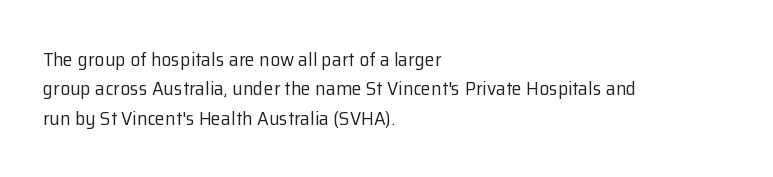
Q: Is the text bold? A: No.
Q: Is the text italic (slanted)? A: No, it is upright.
Q: Is the text underlined? A: No.
Q: How is the paragraph aligned? A: Left-aligned.
Q: Is the spacing between letters normal or unusually wide? A: Normal.
Q: Is the spacing between lines tight, normal or loose? A: Normal.
